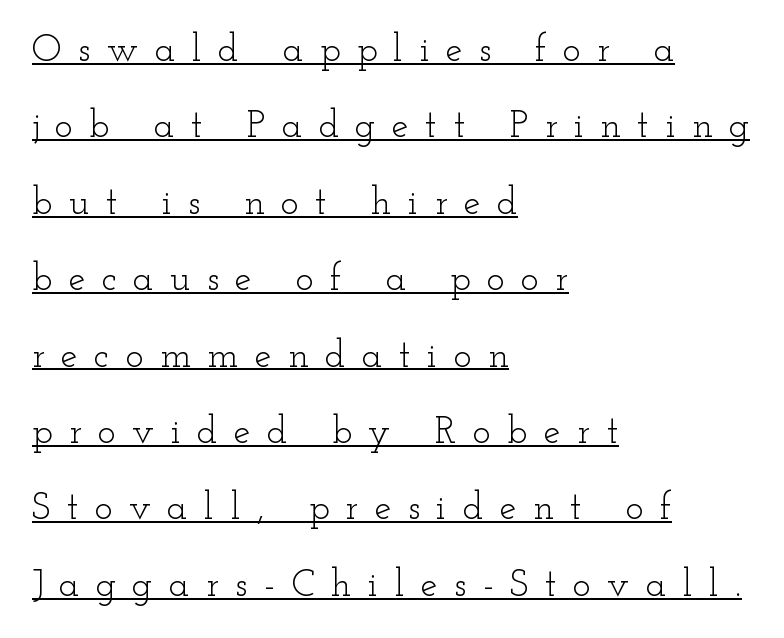
Note: serifs present on the glyphs. A typographer would call this underscored text. You could not count columns in this text — the font is proportionally spaced. Here the glyphs are tracked loosely, breaking word shapes into spaced letters. Do the letters lean? They stand straight. What's the leading like? Stretched, with rows far apart.
